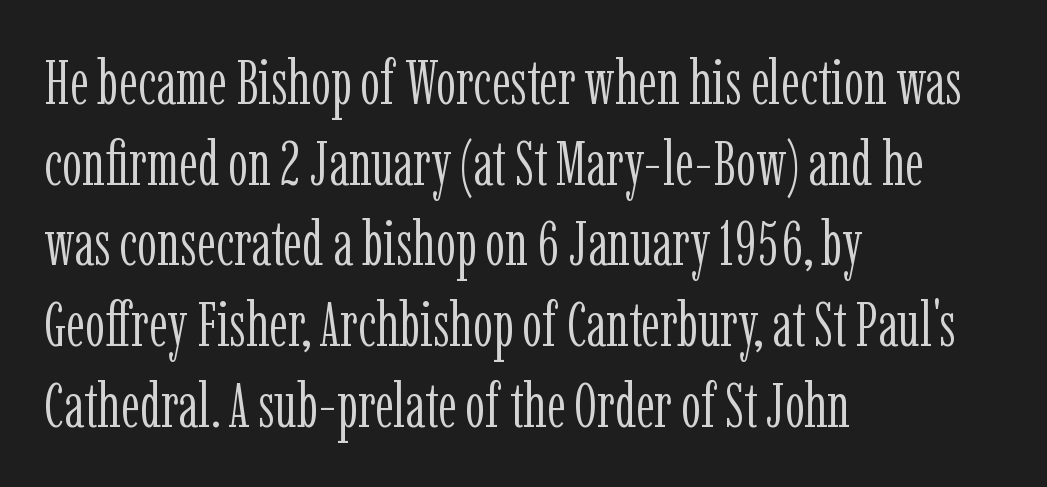
{"serif": "yes", "italic": "no", "bold": "no", "weight": "light", "width": "condensed", "stroke_contrast": "low", "x_height": "medium", "monospaced": "no", "underline": "no", "align": "left", "line_spacing": "normal", "line_spacing_ratio": 1.28, "letter_spacing": "normal", "letter_spacing_em": 0.0, "glyph_px": 63}
